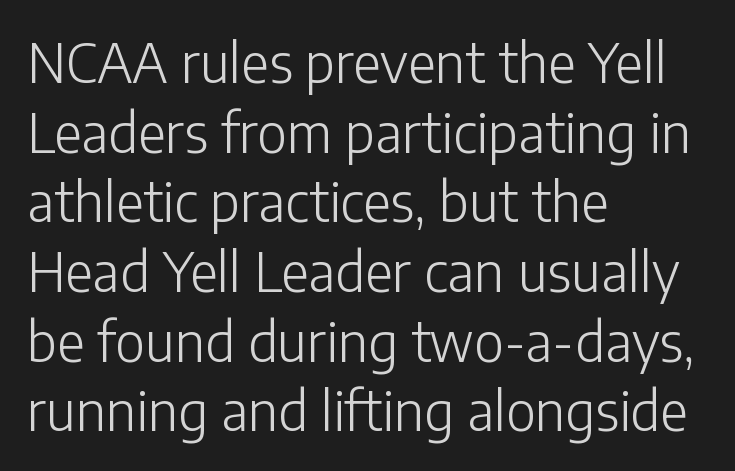
The image shows 54 px light sans-serif type, upright; set left-aligned, normal line spacing (1.29x), normal letter spacing, not underlined; low stroke contrast and a medium x-height.
